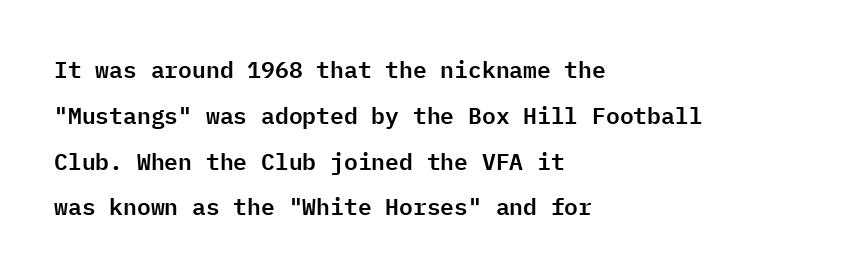
The image shows 23 px text type, upright; set left-aligned, loose line spacing (1.99x), normal letter spacing, not underlined.
